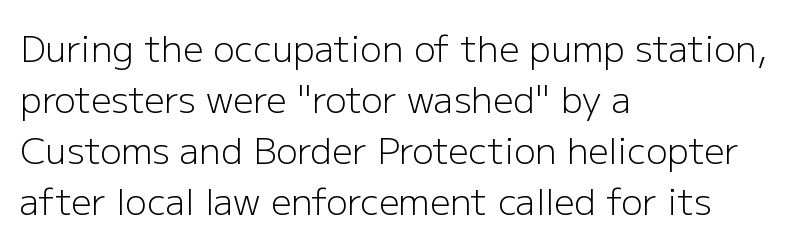
The image shows 36 px light sans-serif type, upright; set left-aligned, normal line spacing (1.42x), normal letter spacing, not underlined; low stroke contrast and a medium x-height.
